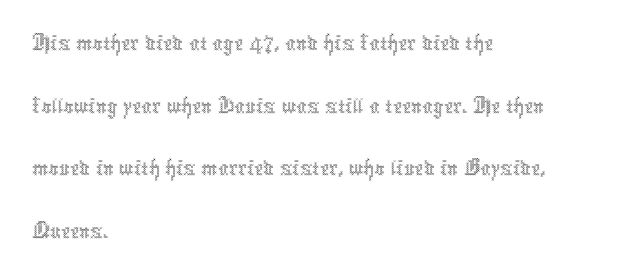
Q: Is the text bold? A: No.
Q: Is the text italic (slanted)? A: No, it is upright.
Q: Is the text underlined? A: No.
Q: How is the paragraph aligned? A: Left-aligned.
Q: Is the spacing between letters normal or unusually wide? A: Normal.
Q: Width (condensed, normal, or wide)? A: Condensed.
Q: x-height? A: Medium.
Q: Monospaced? A: No.
